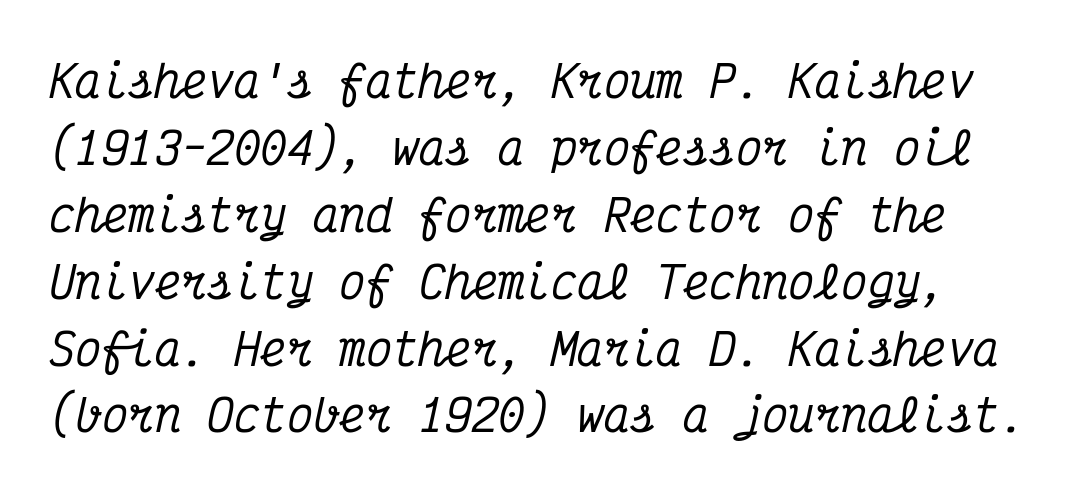
Inter-character spacing is left at the font's built-in metrics. One glance says typical: line gaps are just what's usual. Underlining? Definitely not there. You could count columns in this text — the font is strictly monospaced.
